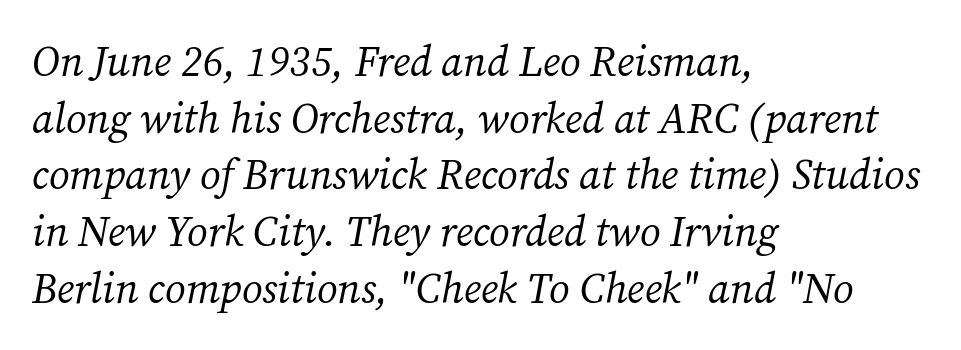
The image shows 42 px regular-weight serif type, italic (leaning right); set left-aligned, normal line spacing (1.35x), normal letter spacing, not underlined; medium stroke contrast and a medium x-height.
